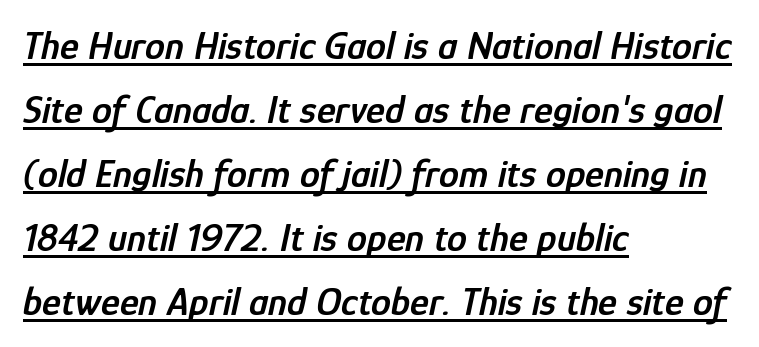
The image shows 40 px semibold, condensed type, italic (leaning right); set left-aligned, normal line spacing (1.6x), normal letter spacing, underlined; low stroke contrast and a medium x-height.
